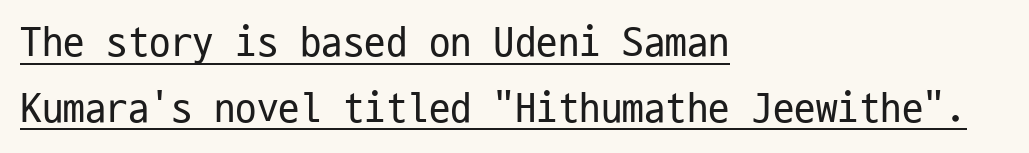
{"serif": "no", "italic": "no", "bold": "no", "weight": "regular", "width": "condensed", "stroke_contrast": "low", "x_height": "medium", "monospaced": "yes", "underline": "yes", "align": "left", "line_spacing": "normal", "line_spacing_ratio": 1.53, "letter_spacing": "normal", "letter_spacing_em": 0.0, "glyph_px": 43}
